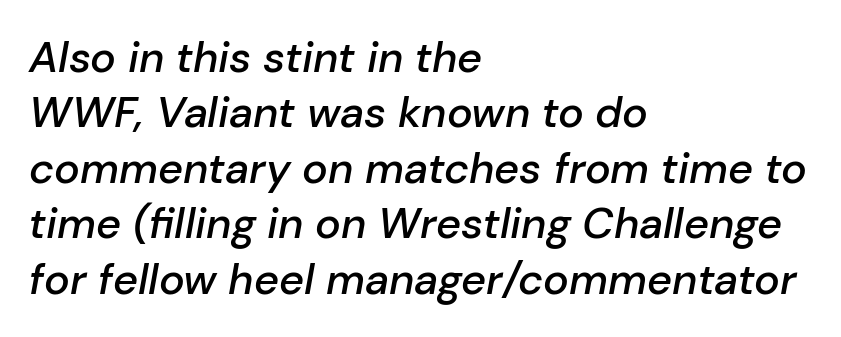
{"italic": "yes", "lean": "right", "slant_degrees": 10, "bold": "semi", "weight": "semibold", "width": "normal", "stroke_contrast": "low", "x_height": "medium", "monospaced": "no", "underline": "no", "align": "left", "line_spacing": "normal", "line_spacing_ratio": 1.29, "letter_spacing": "normal", "letter_spacing_em": 0.0, "glyph_px": 43}
